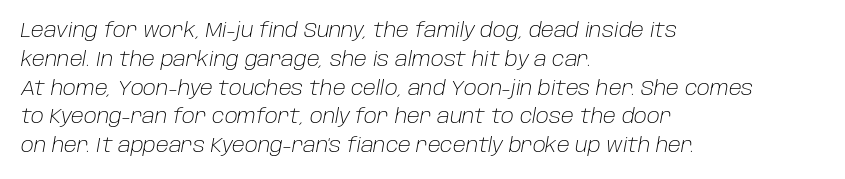
Q: Is the text bold? A: No.
Q: Is the text italic (slanted)? A: Yes, it leans right by about 10 degrees.
Q: Is the text underlined? A: No.
Q: How is the paragraph aligned? A: Left-aligned.
Q: Is the spacing between letters normal or unusually wide? A: Normal.
Q: Is the spacing between lines tight, normal or loose? A: Normal.
